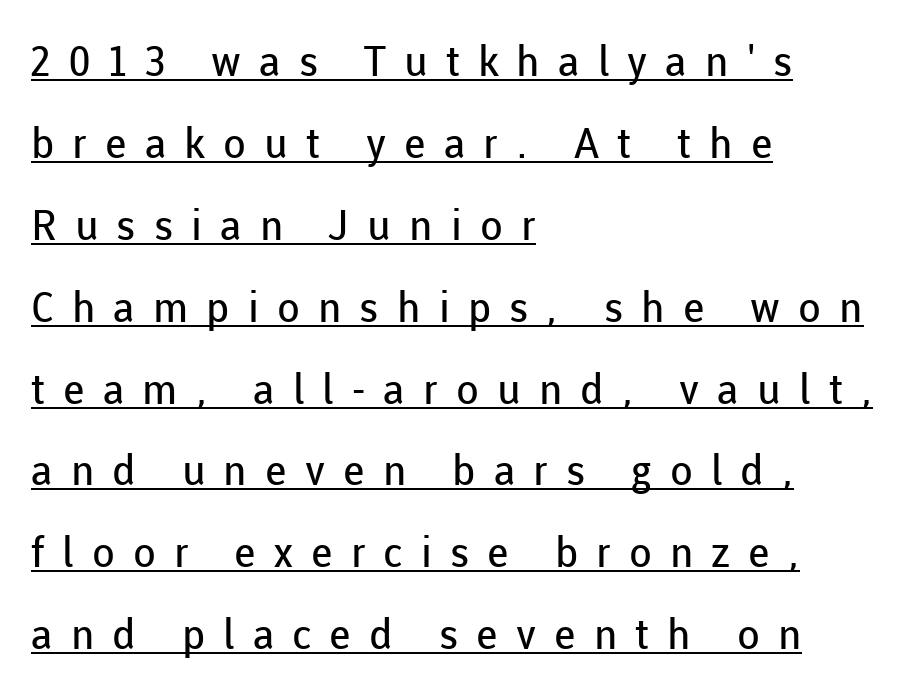
{"serif": "no", "italic": "no", "bold": "no", "weight": "regular", "width": "normal", "stroke_contrast": "low", "x_height": "medium", "monospaced": "no", "underline": "yes", "align": "left", "line_spacing": "loose", "line_spacing_ratio": 1.95, "letter_spacing": "wide", "letter_spacing_em": 0.43, "glyph_px": 42}
